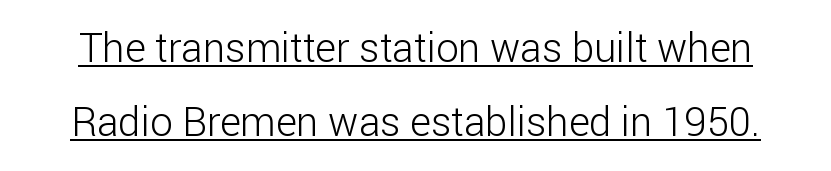
{"serif": "no", "italic": "no", "bold": "no", "weight": "light", "width": "normal", "stroke_contrast": "low", "x_height": "medium", "monospaced": "no", "underline": "yes", "line_spacing_ratio": 1.86, "letter_spacing": "normal", "letter_spacing_em": 0.0, "glyph_px": 40}
